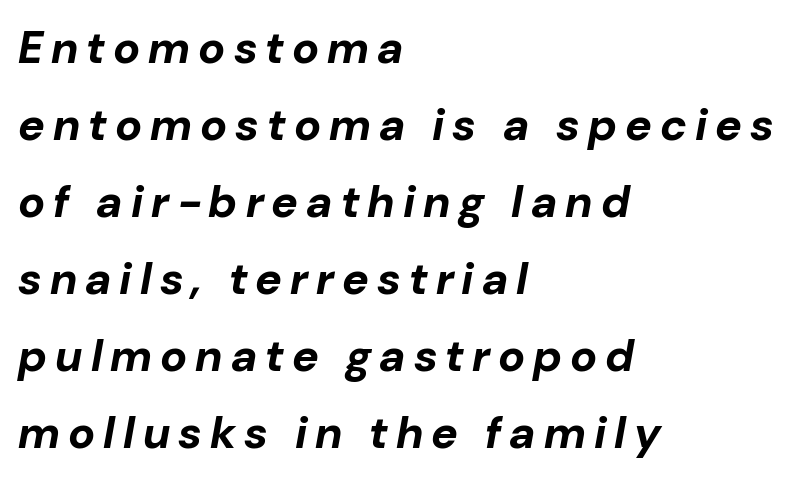
{"italic": "yes", "lean": "right", "slant_degrees": 10, "bold": "yes", "weight": "bold", "width": "normal", "stroke_contrast": "low", "x_height": "medium", "monospaced": "no", "underline": "no", "align": "left", "line_spacing_ratio": 1.71, "glyph_px": 45}
